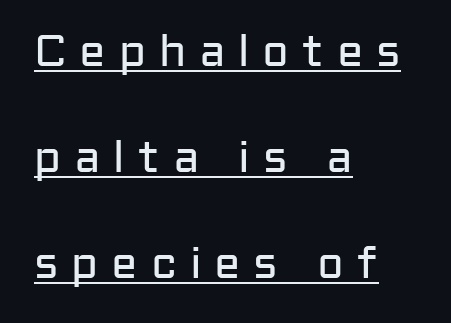
You could fit nearly another row in the gap between these rows. There is plenty of visible air inserted between adjacent glyphs. Summary of weight: not heavy and not bold. The paragraph shown leans on its left margin. Posture: upright roman.
